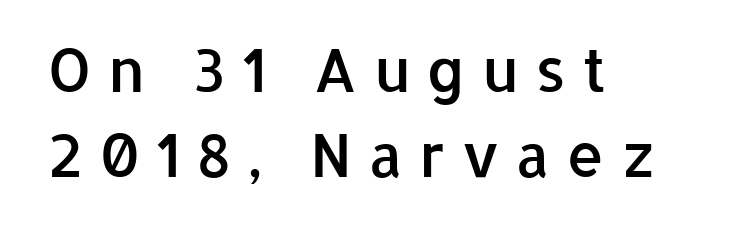
The image shows 60 px semibold sans-serif type, upright; set left-aligned, normal line spacing (1.42x), unusually wide letter spacing (+0.26 em), not underlined; low stroke contrast and a medium x-height.
